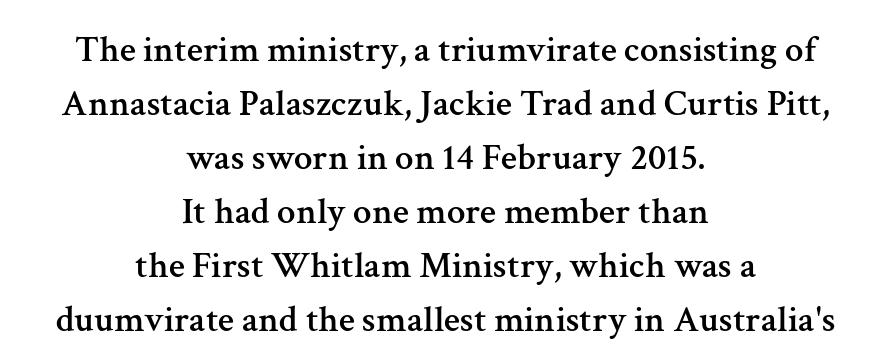
{"serif": "yes", "italic": "no", "width": "normal", "stroke_contrast": "medium", "x_height": "medium", "monospaced": "no", "underline": "no", "align": "center", "line_spacing": "normal", "line_spacing_ratio": 1.46, "letter_spacing": "normal", "letter_spacing_em": 0.0, "glyph_px": 37}
